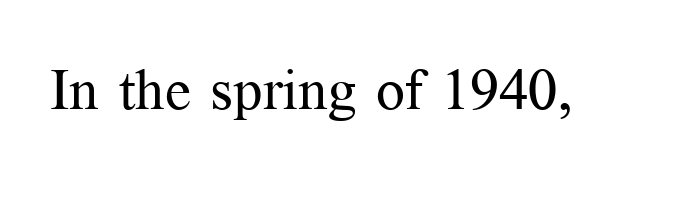
{"serif": "yes", "italic": "no", "bold": "no", "weight": "regular", "width": "normal", "stroke_contrast": "medium", "x_height": "medium", "monospaced": "no", "underline": "no", "letter_spacing": "normal", "letter_spacing_em": 0.0, "glyph_px": 57}
